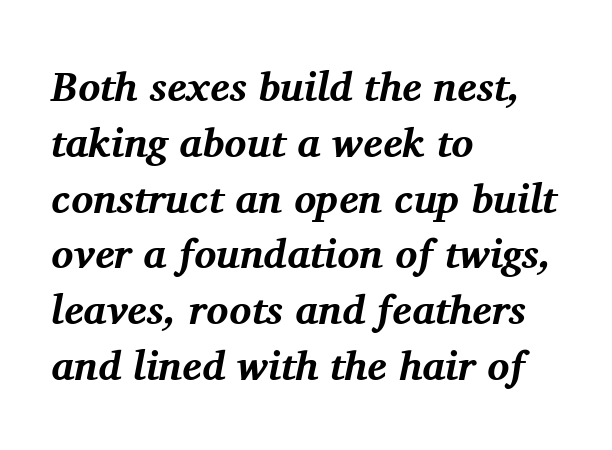
The image shows 41 px bold serif type, italic (leaning right); set left-aligned, normal line spacing (1.36x), normal letter spacing, not underlined; medium stroke contrast and a medium x-height.
